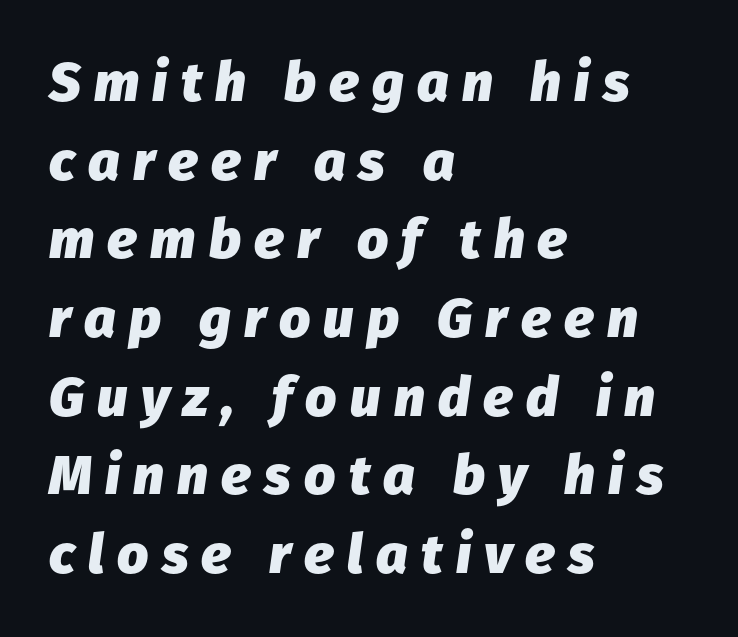
The image shows 55 px heavy type, italic (leaning right); set left-aligned, normal line spacing (1.43x), unusually wide letter spacing (+0.24 em), not underlined; low stroke contrast and a medium x-height.
